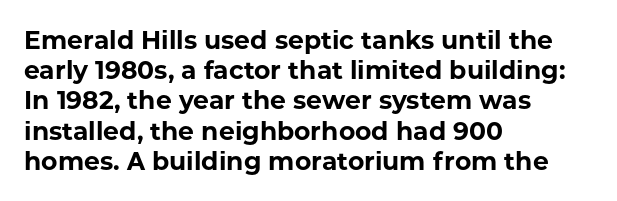
The passage shown is emphatically bold. The space directly below the letters is spotless. Tracking here is standard; glyphs follow each other at the usual distance. Where is the straight margin? On the left.
